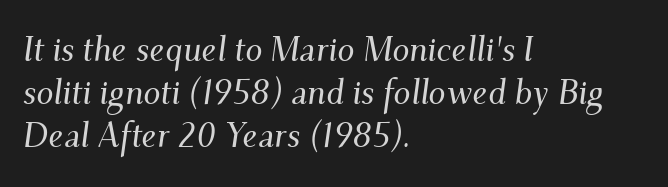
The paragraph has a hard left edge and a soft right edge. Compared with ordinary roman type, these characters are visibly tilted. Unmarked baselines from the first word to the last. Font category for this specimen: serif. Compared with typical body copy, the letter spacing here is the same. Is there much room between lines? A standard amount, neither cramped nor airy.
